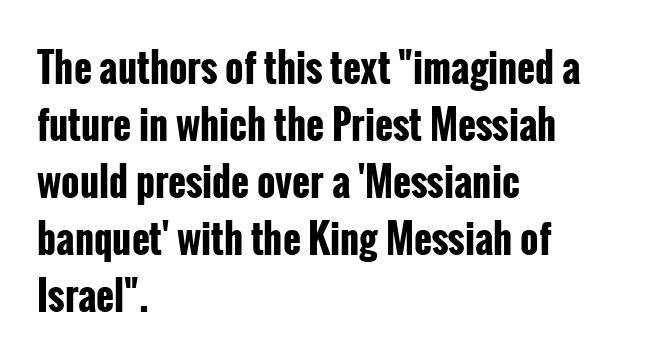
Q: Is the text bold? A: Yes.
Q: Is the text italic (slanted)? A: No, it is upright.
Q: Is the typeface a serif or a sans-serif typeface? A: Sans-serif.
Q: Is the text underlined? A: No.
Q: How is the paragraph aligned? A: Left-aligned.
Q: Is the spacing between letters normal or unusually wide? A: Normal.
Q: Is the spacing between lines tight, normal or loose? A: Normal.
Q: Width (condensed, normal, or wide)? A: Condensed.
Q: Stroke contrast? A: Low.
Q: x-height? A: Medium.
Q: Monospaced? A: No.
